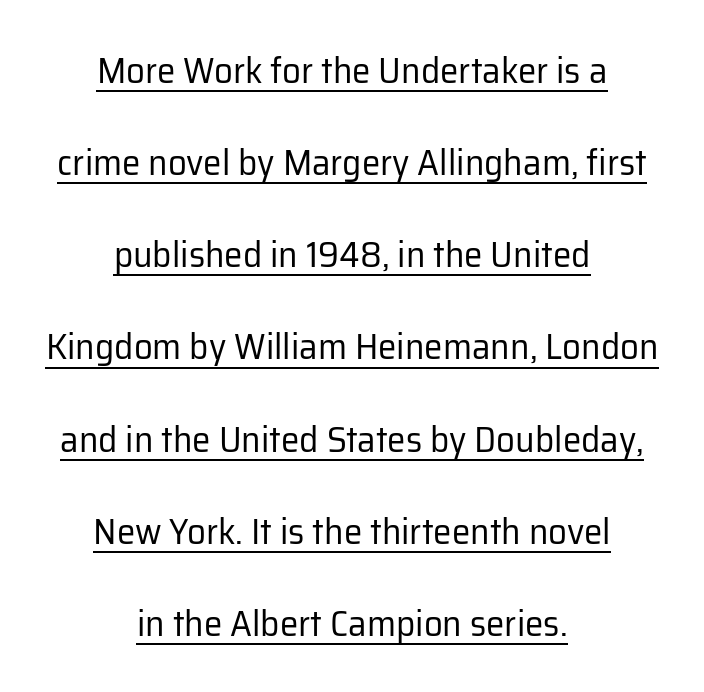
The image shows 37 px regular-weight sans-serif type, upright; set centered, loose line spacing (2.49x), normal letter spacing, underlined; low stroke contrast and a medium x-height.
